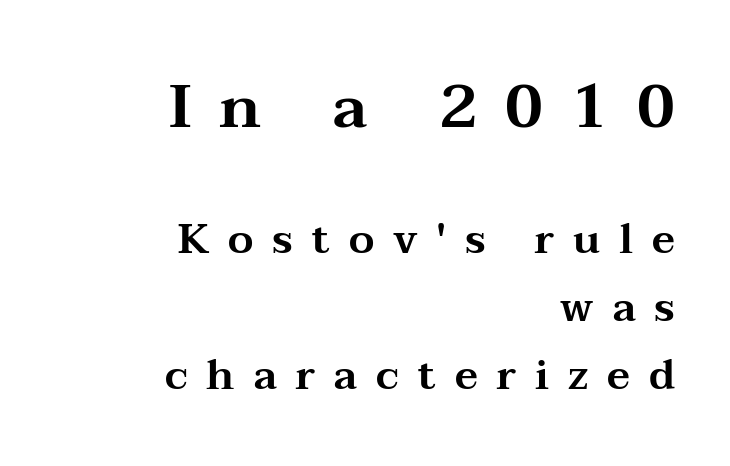
If you drew a ruler down the right edge, every line would touch it. Honestly, there is no underline to notice here at all. Typographically, this falls in the serif category. Honestly, the letter spacing is so wide it's the main thing you notice.
